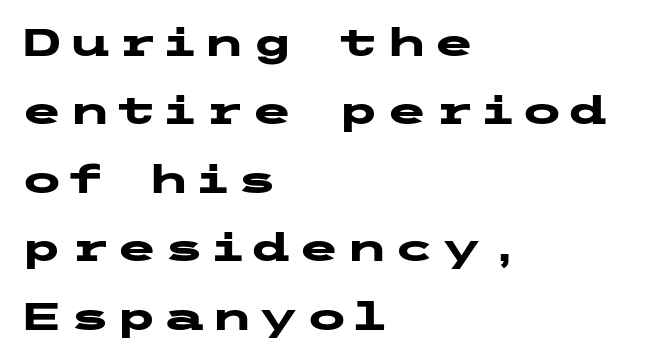
Check under the words: just untouched page. The letters carry no serifs — their stems end cleanly without finishing strokes. Heavy-handed strokes throughout: this text is bold. The lines in this sample share a left origin and differ only in where they stop. Does the lettering tilt? It doesn't — this is upright.
